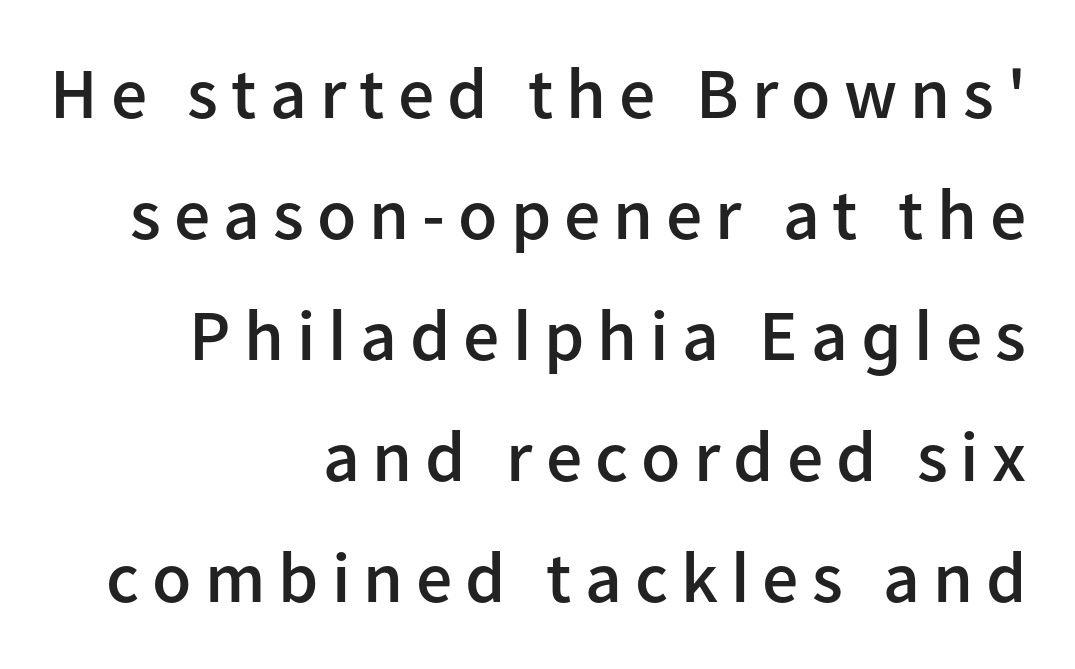
{"serif": "no", "italic": "no", "bold": "semi", "weight": "semibold", "width": "normal", "stroke_contrast": "low", "x_height": "medium", "monospaced": "no", "underline": "no", "align": "right", "line_spacing": "normal", "line_spacing_ratio": 1.68, "glyph_px": 72}
